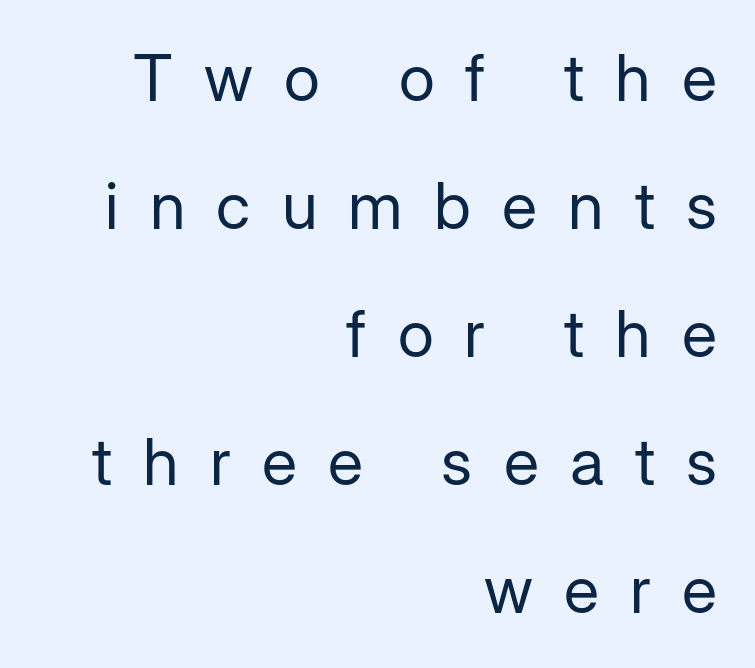
{"serif": "no", "italic": "no", "bold": "no", "weight": "regular", "width": "normal", "stroke_contrast": "low", "x_height": "medium", "monospaced": "no", "underline": "no", "align": "right", "line_spacing": "loose", "line_spacing_ratio": 1.97, "letter_spacing": "wide", "letter_spacing_em": 0.48, "glyph_px": 65}
